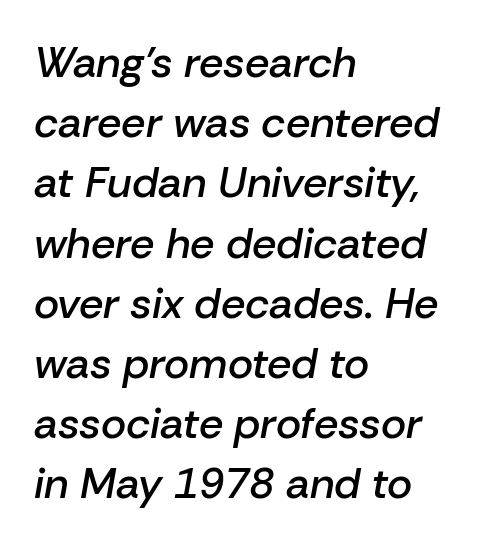
{"italic": "yes", "lean": "right", "slant_degrees": 10, "bold": "semi", "weight": "semibold", "width": "normal", "stroke_contrast": "low", "x_height": "medium", "monospaced": "no", "underline": "no", "align": "left", "line_spacing": "normal", "line_spacing_ratio": 1.4, "letter_spacing": "normal", "letter_spacing_em": 0.0, "glyph_px": 43}
